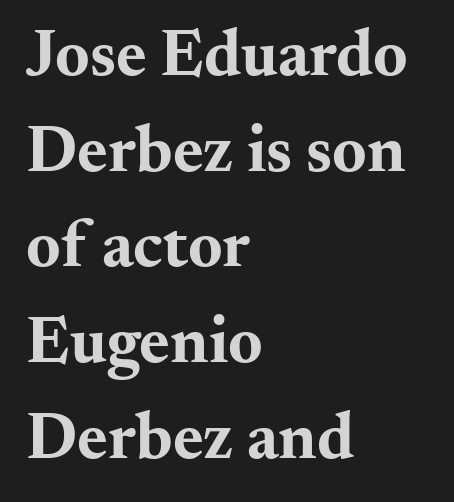
Upright lettering throughout. The passage shown is emphatically bold. The setting favours the left margin, as ordinary paragraphs usually do. The rendering uses natural spacing where letterforms have individual widths.
